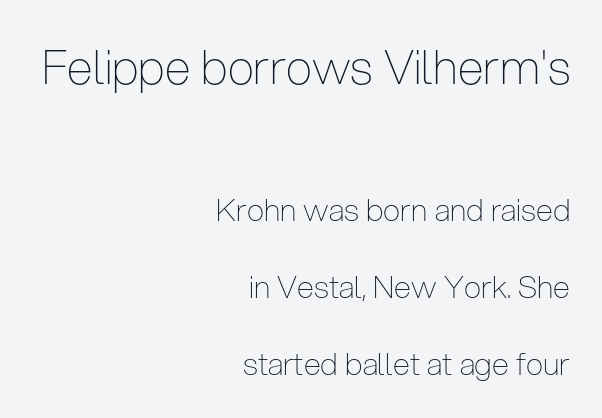
Q: Is the text bold? A: No.
Q: Is the text italic (slanted)? A: No, it is upright.
Q: Is the typeface a serif or a sans-serif typeface? A: Sans-serif.
Q: Is the text underlined? A: No.
Q: How is the paragraph aligned? A: Right-aligned.
Q: Is the spacing between letters normal or unusually wide? A: Normal.
Q: Is the spacing between lines tight, normal or loose? A: Loose.
Q: Which block of text is set in a larger size, the first (top) or the second (bottom)? A: The first (top) one.
Q: Width (condensed, normal, or wide)? A: Condensed.
Q: Stroke contrast? A: Low.
Q: x-height? A: Medium.
Q: Monospaced? A: No.
